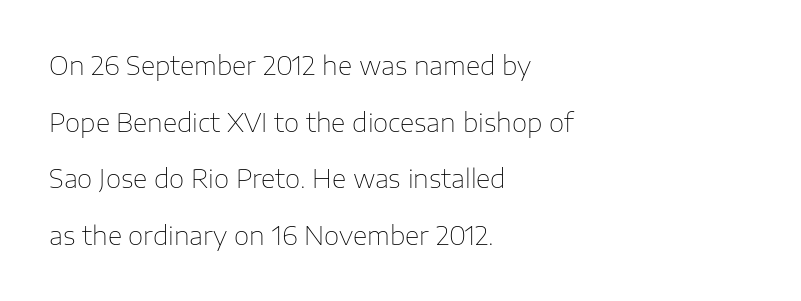
{"italic": "no", "bold": "no", "underline": "no", "align": "left", "line_spacing": "loose", "line_spacing_ratio": 2.27, "letter_spacing": "normal", "letter_spacing_em": 0.0, "glyph_px": 25}
